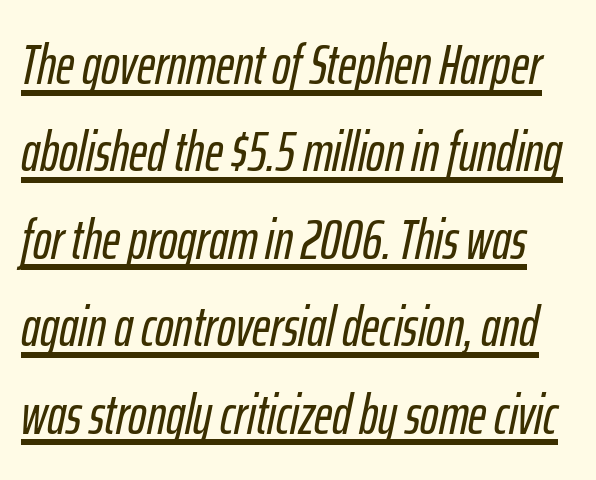
The image shows 55 px condensed type, italic (leaning right); set normal line spacing (1.59x), normal letter spacing, underlined; low stroke contrast and a medium x-height.
